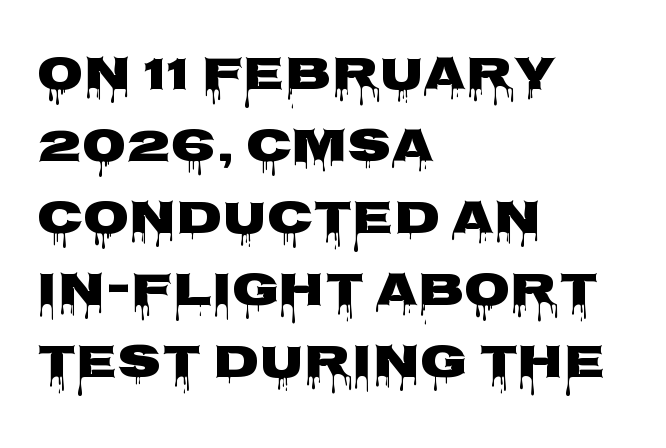
The image shows 48 px heavy, wide sans-serif type, upright; set left-aligned, normal line spacing (1.5x), normal letter spacing, not underlined; low stroke contrast and a large x-height.
